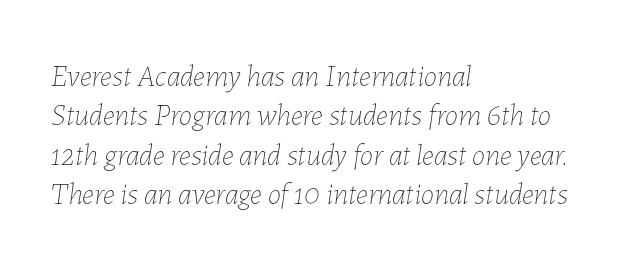
The rows are spaced the way most documents space them. Each row of text sits above clean, open space. The weight would be labelled regular, book, light, or lighter still. Tracking value appears to be zero — textbook default spacing. The face used here is proportionally spaced, like ordinary book or web type.
